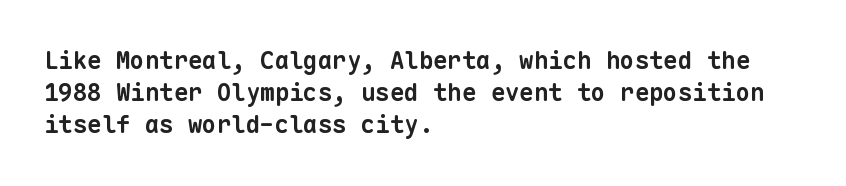
The image shows 24 px bold type; set left-aligned, normal line spacing (1.34x), normal letter spacing, not underlined.
